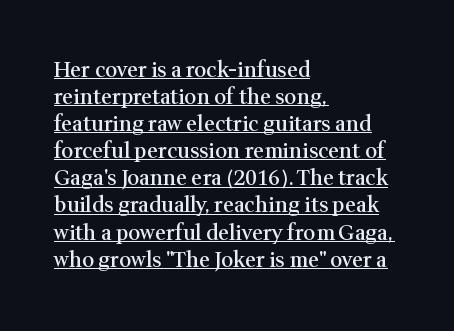
The image shows 21 px text type, upright; set left-aligned, normal line spacing (1.29x), normal letter spacing, underlined.
